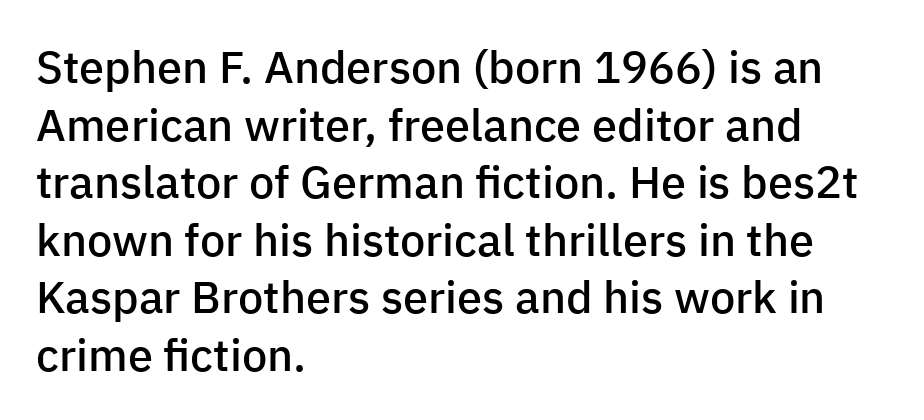
The image shows 45 px semibold sans-serif type, upright; set left-aligned, normal line spacing (1.28x), normal letter spacing, not underlined; low stroke contrast and a medium x-height.
